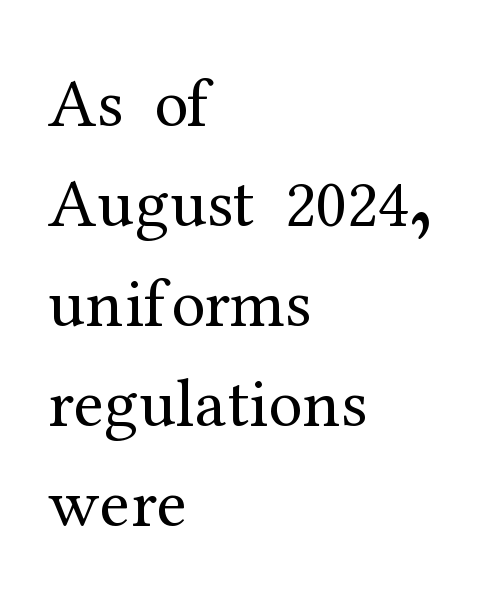
{"serif": "yes", "italic": "no", "bold": "no", "weight": "regular", "width": "normal", "stroke_contrast": "medium", "x_height": "medium", "monospaced": "no", "underline": "no", "align": "left", "line_spacing": "normal", "line_spacing_ratio": 1.45, "letter_spacing": "normal", "letter_spacing_em": 0.0, "glyph_px": 69}
